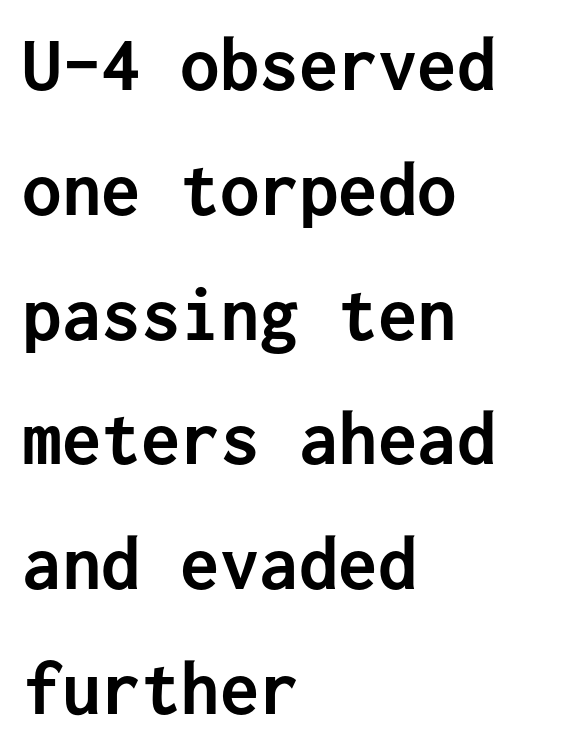
Classification — sans serif. Its strokes are broad and dark, the hallmark of bold type. A typesetter would mark this as roman, not italic. These lines are rendered in a fixed-pitch font.
